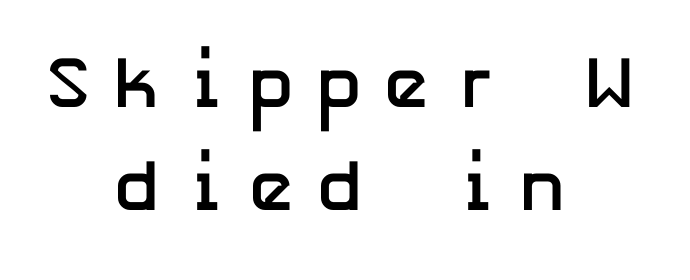
Q: Is the text bold? A: Yes.
Q: Is the text italic (slanted)? A: No, it is upright.
Q: Is the typeface a serif or a sans-serif typeface? A: Sans-serif.
Q: Is the text underlined? A: No.
Q: How is the paragraph aligned? A: Centered.
Q: Is the spacing between letters normal or unusually wide? A: Unusually wide.
Q: Is the spacing between lines tight, normal or loose? A: Normal.
Q: Width (condensed, normal, or wide)? A: Normal.
Q: Stroke contrast? A: Low.
Q: x-height? A: Medium.
